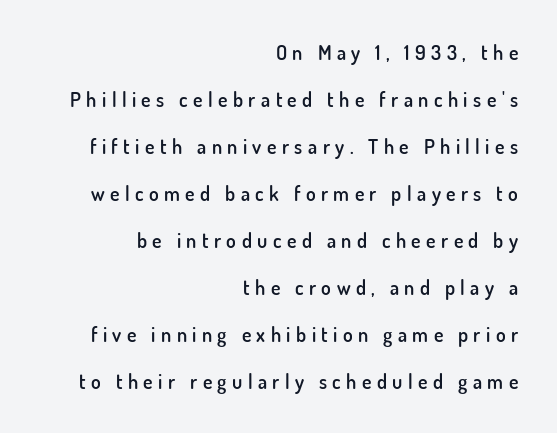
Q: Is the text bold? A: Semi-bold.
Q: Is the text italic (slanted)? A: No, it is upright.
Q: Is the text underlined? A: No.
Q: How is the paragraph aligned? A: Right-aligned.
Q: Is the spacing between letters normal or unusually wide? A: Unusually wide.
Q: Is the spacing between lines tight, normal or loose? A: Loose.
